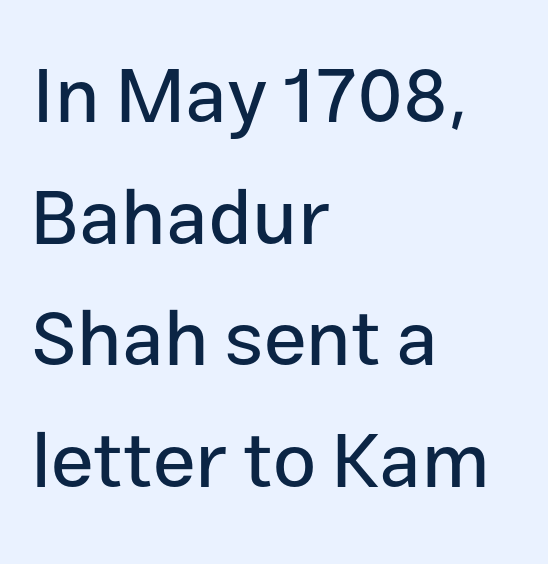
Q: Is the text italic (slanted)? A: No, it is upright.
Q: Is the typeface a serif or a sans-serif typeface? A: Sans-serif.
Q: Is the text underlined? A: No.
Q: How is the paragraph aligned? A: Left-aligned.
Q: Is the spacing between letters normal or unusually wide? A: Normal.
Q: Is the spacing between lines tight, normal or loose? A: Normal.
Q: Width (condensed, normal, or wide)? A: Normal.
Q: Stroke contrast? A: Low.
Q: x-height? A: Medium.
Q: Monospaced? A: No.
